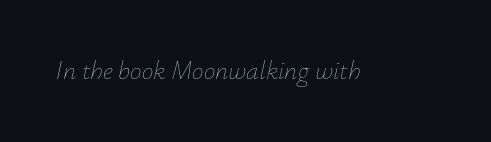
Caption: standard tracking, unaltered. Italic: yes, the glyphs are oblique. Ink coverage per letter is moderate at most. No word sits above an underline.
